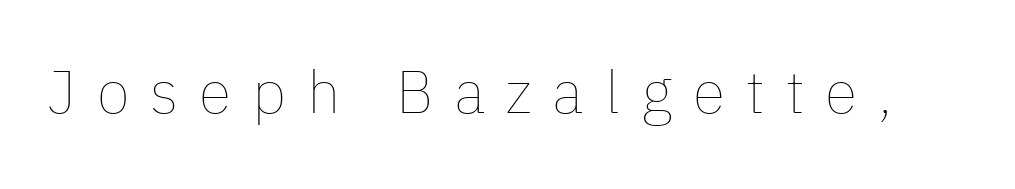
The lettering stays uniformly vertical, giving the passage a roman look. The passage shown is typed in a proportional face where columns would drift. Loose tracking; the words dissolve into strings of separated letters. Glance below the letters and you will spot only blank space.
